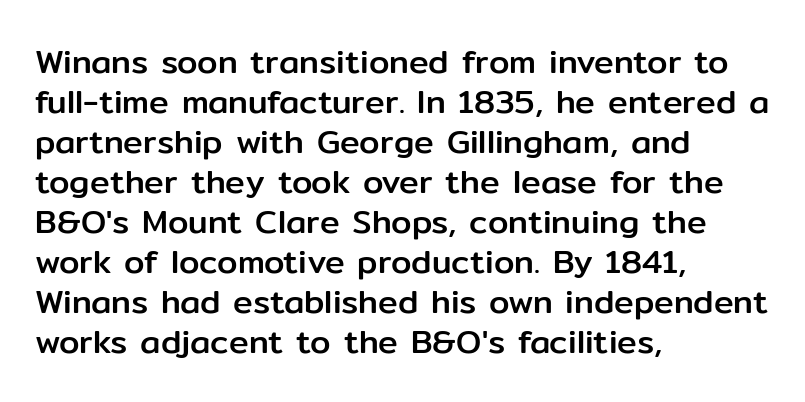
Q: Is the text italic (slanted)? A: No, it is upright.
Q: Is the typeface a serif or a sans-serif typeface? A: Sans-serif.
Q: Is the text underlined? A: No.
Q: How is the paragraph aligned? A: Left-aligned.
Q: Is the spacing between letters normal or unusually wide? A: Normal.
Q: Width (condensed, normal, or wide)? A: Normal.
Q: Stroke contrast? A: Low.
Q: x-height? A: Medium.
Q: Monospaced? A: No.
